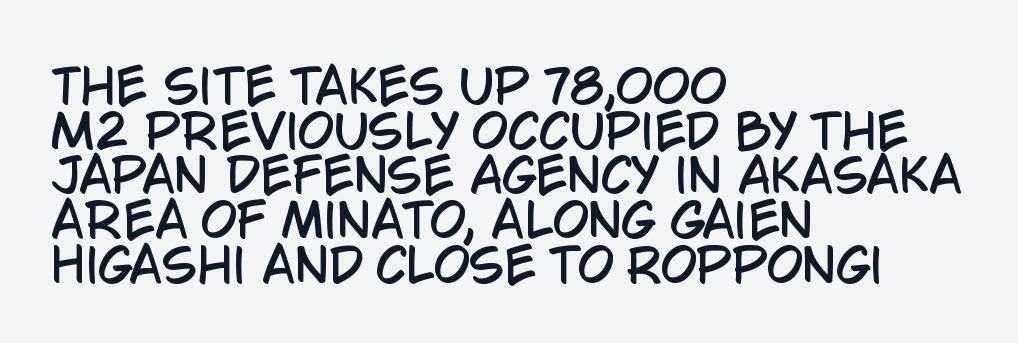
{"serif": "no", "italic": "no", "width": "condensed", "stroke_contrast": "low", "x_height": "large", "monospaced": "no", "underline": "no", "align": "left", "line_spacing": "tight", "line_spacing_ratio": 0.95, "letter_spacing": "normal", "letter_spacing_em": 0.0, "glyph_px": 47}
